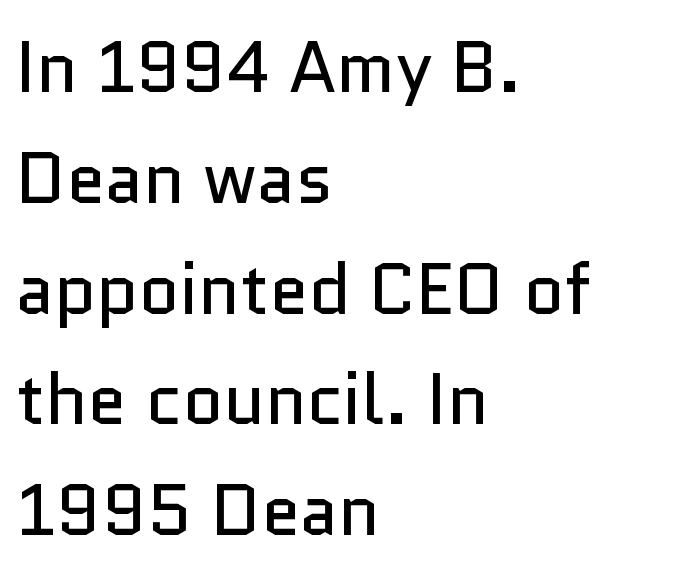
{"serif": "no", "italic": "no", "bold": "no", "weight": "regular", "width": "normal", "stroke_contrast": "low", "x_height": "medium", "monospaced": "no", "underline": "no", "align": "left", "line_spacing": "normal", "line_spacing_ratio": 1.56, "letter_spacing": "normal", "letter_spacing_em": 0.0, "glyph_px": 71}
